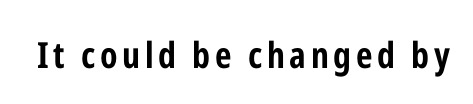
{"serif": "no", "italic": "no", "bold": "yes", "weight": "bold", "width": "condensed", "stroke_contrast": "low", "x_height": "medium", "monospaced": "no", "underline": "no", "glyph_px": 36}
